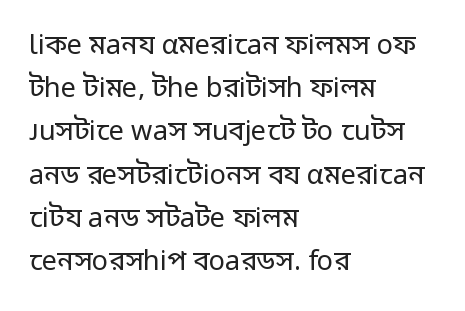
The image shows 27 px text type, upright; set left-aligned, normal line spacing (1.6x), normal letter spacing, not underlined.
